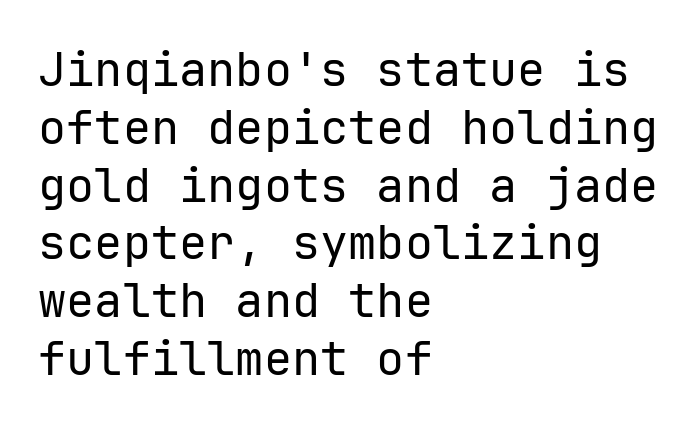
{"serif": "no", "italic": "no", "bold": "no", "weight": "regular", "width": "normal", "stroke_contrast": "low", "x_height": "medium", "monospaced": "yes", "underline": "no", "align": "left", "line_spacing_ratio": 1.23, "letter_spacing": "normal", "letter_spacing_em": 0.0, "glyph_px": 47}
